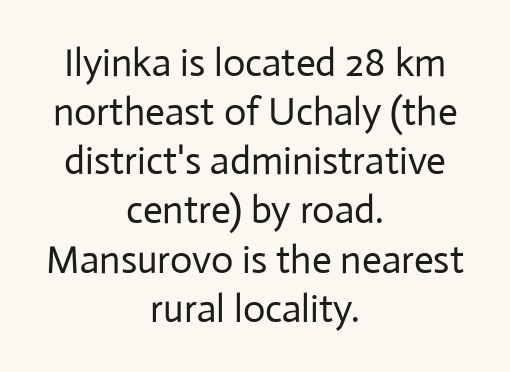
{"serif": "no", "italic": "no", "bold": "no", "weight": "regular", "width": "normal", "stroke_contrast": "low", "x_height": "medium", "monospaced": "no", "underline": "no", "align": "center", "line_spacing": "normal", "line_spacing_ratio": 1.26, "letter_spacing": "normal", "letter_spacing_em": 0.0, "glyph_px": 39}
